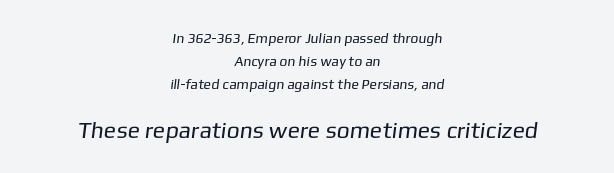
{"bold": "no", "underline": "no", "align": "center", "line_spacing": "normal", "line_spacing_ratio": 1.63, "letter_spacing": "normal", "letter_spacing_em": 0.0, "larger_block": "second", "size_ratio": 1.64, "glyph_px": 23}
